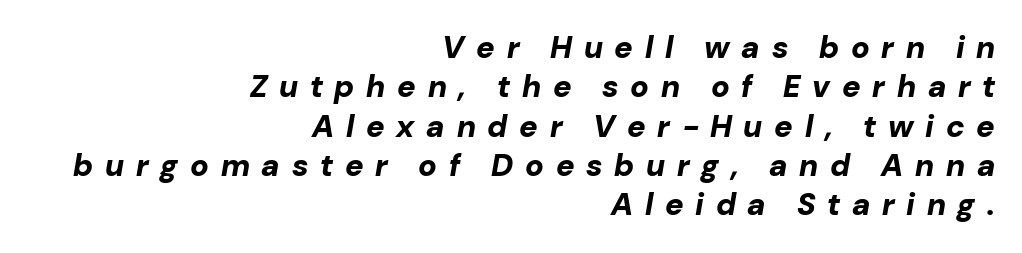
Heavy, bold letterforms. Characters follow at a spacing far wider than the type designer built in. Tall strokes in this sample are angled rather than plumb. The specimen omits any rule beneath the text block's lines.
